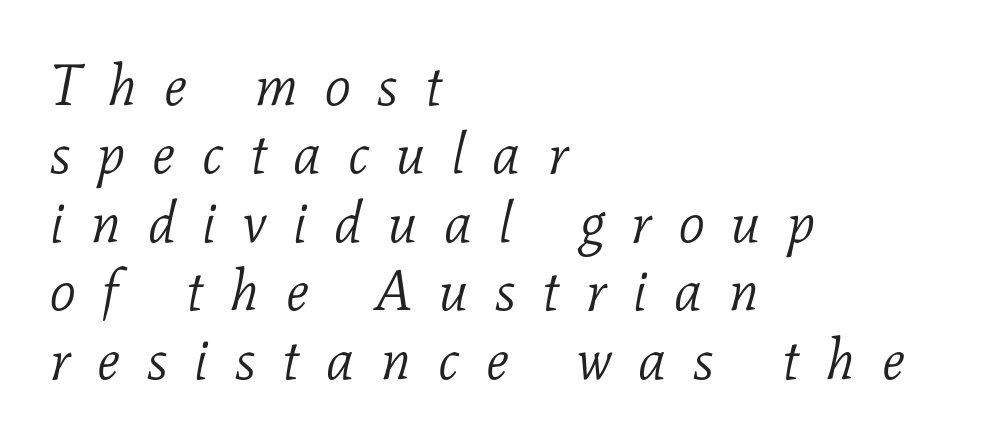
{"serif": "yes", "italic": "yes", "lean": "right", "slant_degrees": 11, "bold": "no", "weight": "light", "width": "normal", "stroke_contrast": "low", "x_height": "medium", "monospaced": "no", "underline": "no", "align": "left", "line_spacing_ratio": 1.2, "letter_spacing": "wide", "letter_spacing_em": 0.47, "glyph_px": 57}
